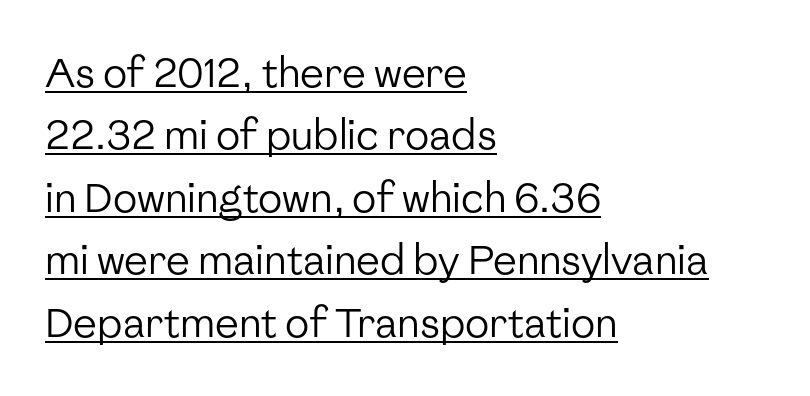
Q: Is the text bold? A: No.
Q: Is the text italic (slanted)? A: No, it is upright.
Q: Is the typeface a serif or a sans-serif typeface? A: Sans-serif.
Q: Is the text underlined? A: Yes.
Q: How is the paragraph aligned? A: Left-aligned.
Q: Is the spacing between letters normal or unusually wide? A: Normal.
Q: Is the spacing between lines tight, normal or loose? A: Normal.
Q: Width (condensed, normal, or wide)? A: Normal.
Q: Stroke contrast? A: Low.
Q: x-height? A: Medium.
Q: Monospaced? A: No.
